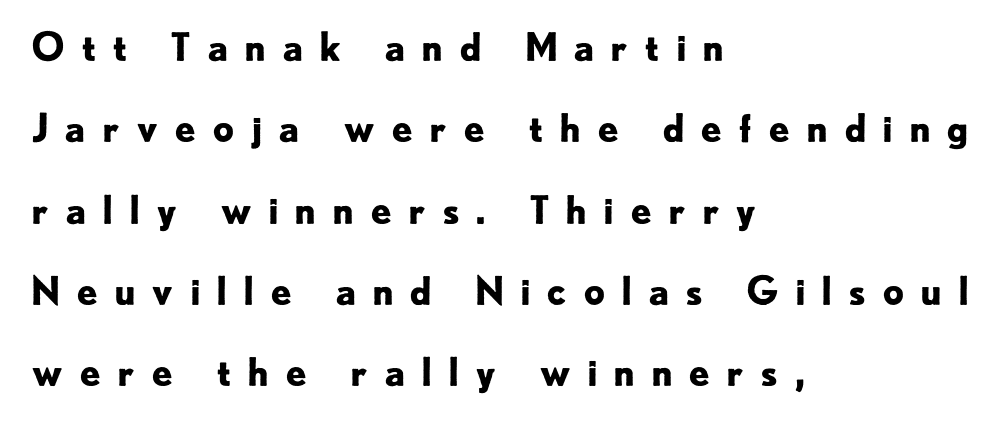
{"serif": "no", "italic": "no", "bold": "yes", "weight": "bold", "width": "normal", "stroke_contrast": "low", "x_height": "small", "monospaced": "no", "underline": "no", "align": "left", "line_spacing": "loose", "line_spacing_ratio": 2.14, "letter_spacing": "wide", "letter_spacing_em": 0.41, "glyph_px": 38}
